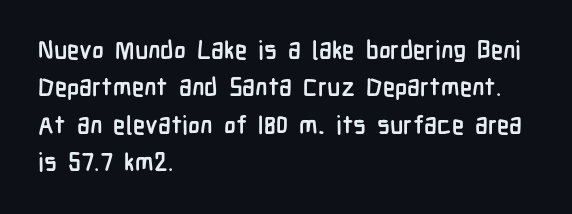
{"italic": "no", "bold": "yes", "underline": "no", "align": "left", "line_spacing": "normal", "line_spacing_ratio": 1.5, "letter_spacing": "normal", "letter_spacing_em": 0.0, "glyph_px": 25}
